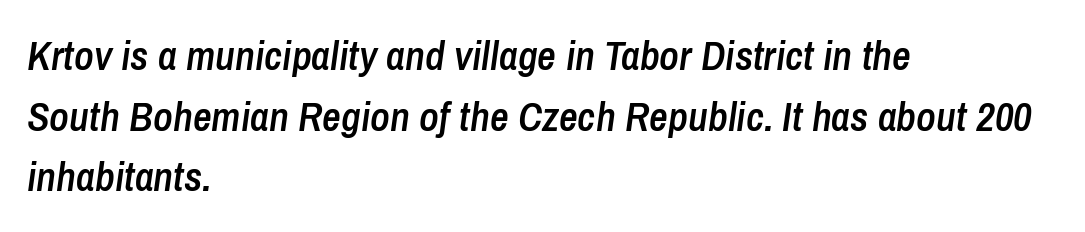
The image shows 41 px semibold, condensed type, italic (leaning right); set left-aligned, normal line spacing (1.48x), normal letter spacing, not underlined; low stroke contrast and a medium x-height.
